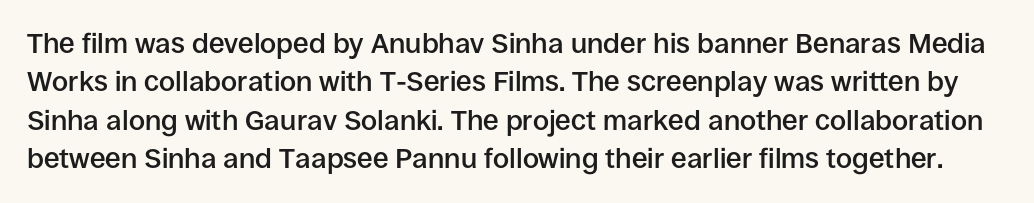
{"serif": "no", "italic": "no", "bold": "semi", "weight": "semibold", "width": "normal", "stroke_contrast": "low", "x_height": "large", "monospaced": "no", "underline": "no", "line_spacing": "normal", "line_spacing_ratio": 1.37, "letter_spacing": "normal", "letter_spacing_em": 0.0, "glyph_px": 28}
